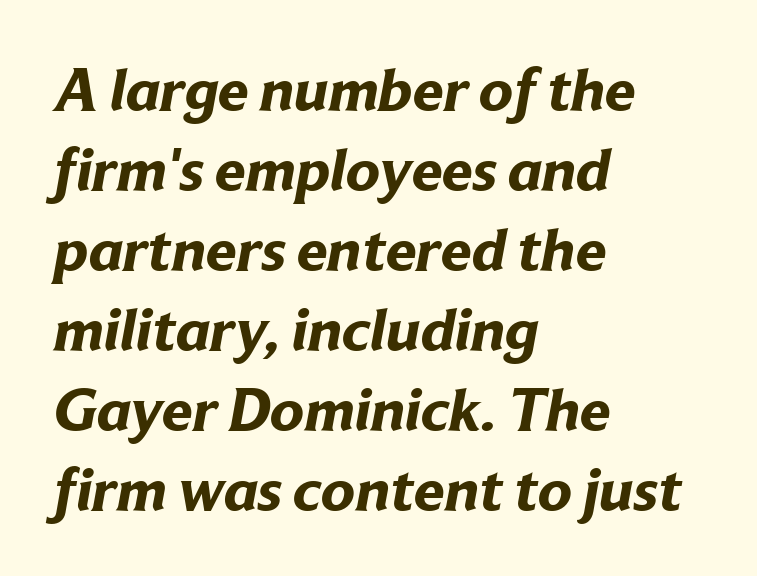
Q: Is the text bold? A: Yes.
Q: Is the typeface a serif or a sans-serif typeface? A: Sans-serif.
Q: Is the text underlined? A: No.
Q: How is the paragraph aligned? A: Left-aligned.
Q: Is the spacing between letters normal or unusually wide? A: Normal.
Q: Is the spacing between lines tight, normal or loose? A: Normal.
Q: Width (condensed, normal, or wide)? A: Normal.
Q: Stroke contrast? A: Low.
Q: x-height? A: Medium.
Q: Monospaced? A: No.
